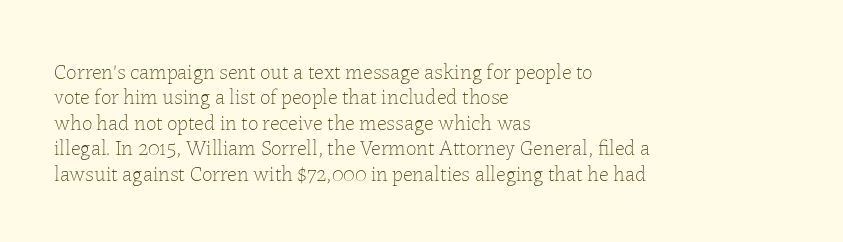
The image shows 21 px text type, upright; set left-aligned, line spacing 1.21x, normal letter spacing, not underlined.
